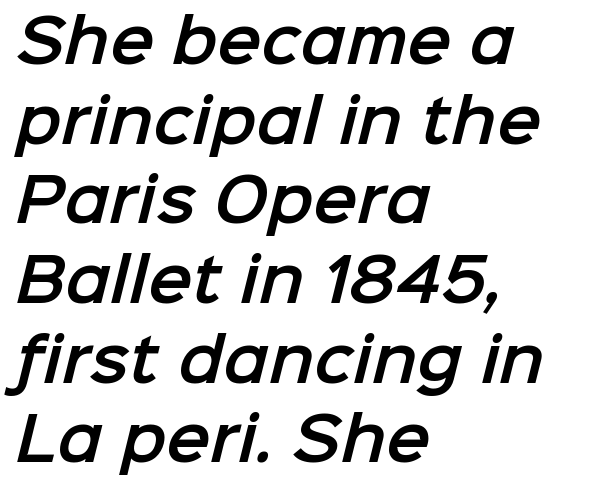
Q: Is the typeface a serif or a sans-serif typeface? A: Sans-serif.
Q: Is the text underlined? A: No.
Q: How is the paragraph aligned? A: Left-aligned.
Q: Is the spacing between letters normal or unusually wide? A: Normal.
Q: Is the spacing between lines tight, normal or loose? A: Normal.
Q: Width (condensed, normal, or wide)? A: Normal.
Q: Stroke contrast? A: Low.
Q: x-height? A: Medium.
Q: Monospaced? A: No.
